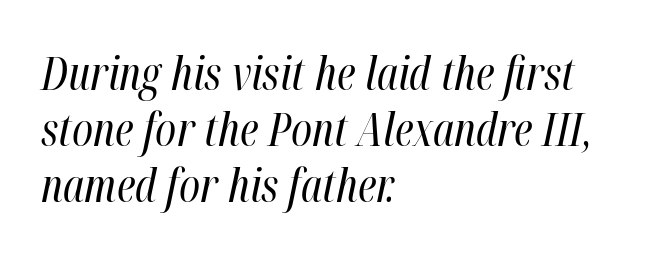
Spacing verdict: proportional, widths tailored to each character. The area under the type is left untouched. This is not heavy type; no bold has been used. The face used here is rendered with its standard letterfit.
